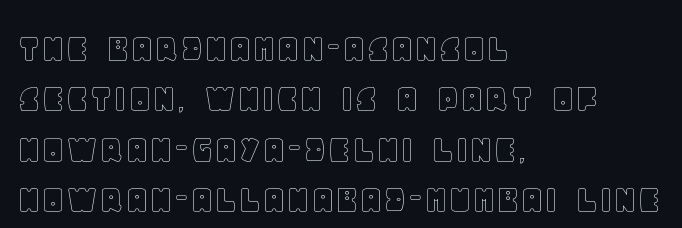
{"italic": "no", "width": "normal", "x_height": "large", "monospaced": "no", "underline": "no", "align": "left", "line_spacing_ratio": 1.2, "letter_spacing": "normal", "letter_spacing_em": 0.0, "glyph_px": 42}
